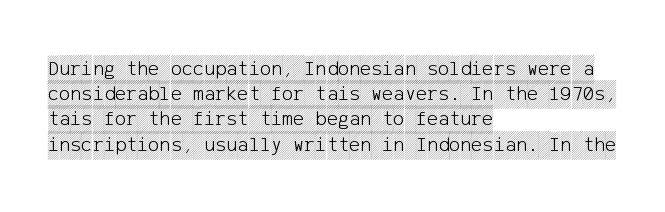
Q: Is the text italic (slanted)? A: No, it is upright.
Q: Is the text underlined? A: No.
Q: How is the paragraph aligned? A: Left-aligned.
Q: Is the spacing between letters normal or unusually wide? A: Normal.
